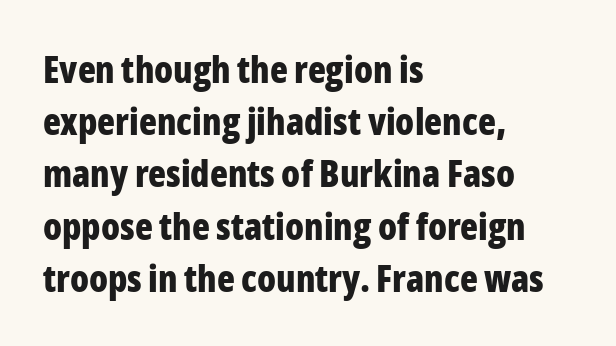
{"serif": "no", "italic": "no", "bold": "yes", "weight": "bold", "width": "condensed", "stroke_contrast": "low", "x_height": "medium", "monospaced": "no", "underline": "no", "align": "left", "line_spacing": "normal", "line_spacing_ratio": 1.41, "letter_spacing": "normal", "letter_spacing_em": 0.0, "glyph_px": 37}
